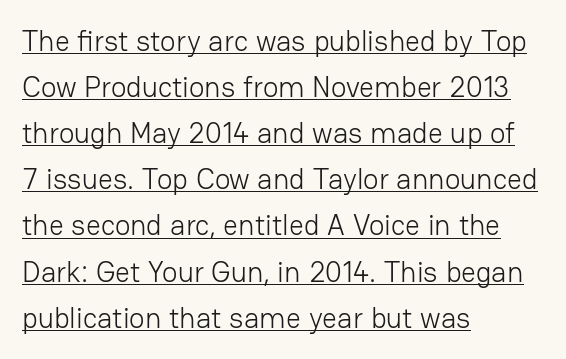
Q: Is the text bold? A: No.
Q: Is the text italic (slanted)? A: No, it is upright.
Q: Is the typeface a serif or a sans-serif typeface? A: Sans-serif.
Q: Is the text underlined? A: Yes.
Q: How is the paragraph aligned? A: Left-aligned.
Q: Is the spacing between letters normal or unusually wide? A: Normal.
Q: Is the spacing between lines tight, normal or loose? A: Normal.
Q: Width (condensed, normal, or wide)? A: Normal.
Q: Stroke contrast? A: Low.
Q: x-height? A: Medium.
Q: Monospaced? A: No.
